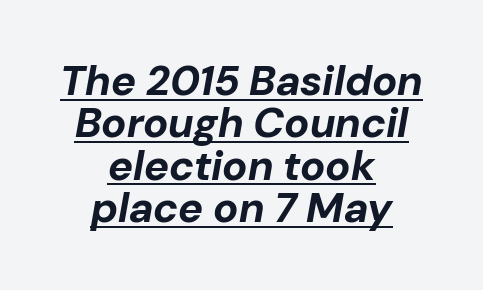
{"italic": "yes", "lean": "right", "slant_degrees": 10, "bold": "yes", "weight": "bold", "width": "normal", "stroke_contrast": "low", "x_height": "medium", "monospaced": "no", "underline": "yes", "align": "center", "line_spacing": "tight", "line_spacing_ratio": 1.01, "letter_spacing": "normal", "letter_spacing_em": 0.0, "glyph_px": 42}
